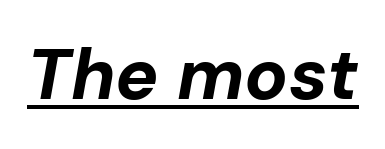
Spacing verdict: proportional, widths tailored to each character. Descenders here cross a horizontal rule under the line. Plenty of ink on the page — the face is bold. This rendering leaves character spacing at its baseline value. Characters are canted at an angle relative to the baseline's perpendicular.
